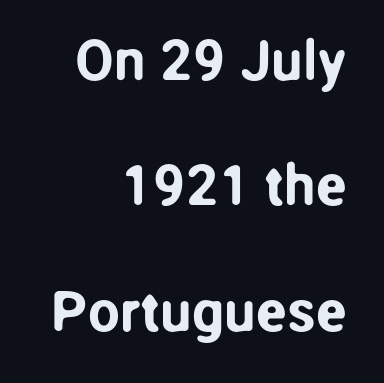
The image shows 57 px sans-serif type, upright; set right-aligned, loose line spacing (2.2x), normal letter spacing, not underlined; low stroke contrast and a medium x-height.
